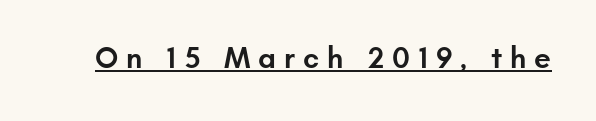
{"serif": "no", "italic": "no", "bold": "semi", "weight": "semibold", "width": "normal", "stroke_contrast": "low", "x_height": "small", "monospaced": "no", "underline": "yes", "letter_spacing": "wide", "letter_spacing_em": 0.26, "glyph_px": 30}
